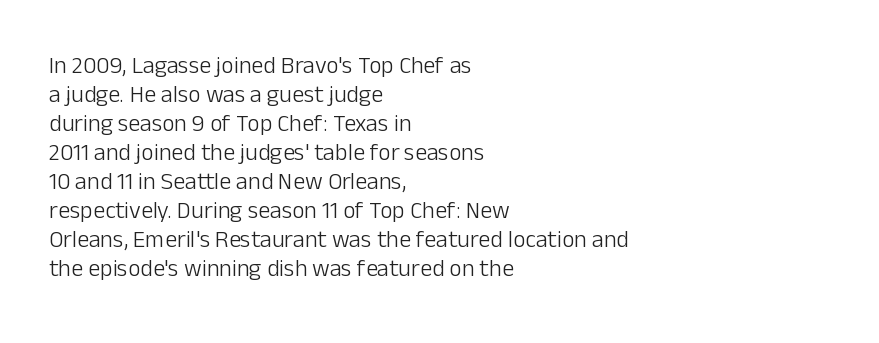
Q: Is the text bold? A: No.
Q: Is the text italic (slanted)? A: No, it is upright.
Q: Is the text underlined? A: No.
Q: How is the paragraph aligned? A: Left-aligned.
Q: Is the spacing between letters normal or unusually wide? A: Normal.
